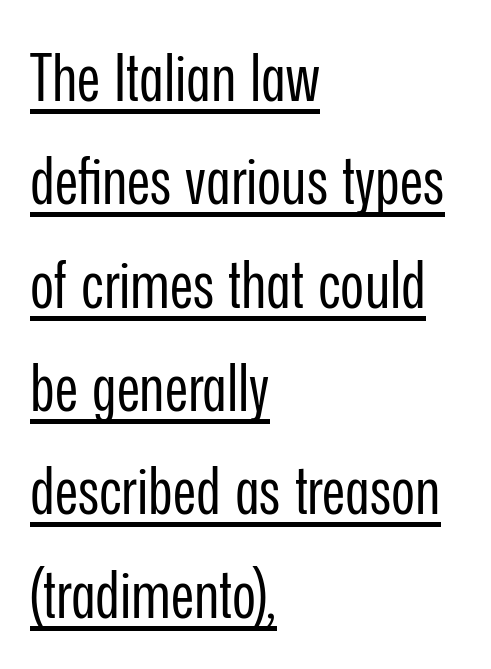
{"serif": "no", "italic": "no", "bold": "no", "weight": "regular", "width": "condensed", "stroke_contrast": "low", "x_height": "medium", "monospaced": "no", "underline": "yes", "align": "left", "line_spacing": "normal", "line_spacing_ratio": 1.59, "letter_spacing": "normal", "letter_spacing_em": 0.0, "glyph_px": 65}
